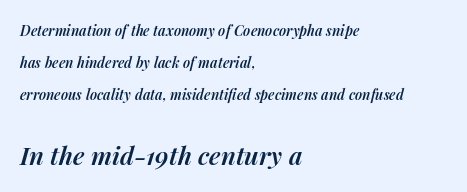
The letterforms sit shoulder to shoulder at normal distance. Emphasis-style slanted type is in use. In terms of leading, this rendering errs on the spacious side. Strokes here are thickened, but only to semibold level.
